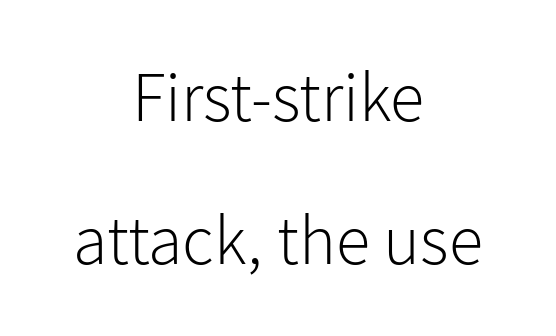
This rendering uses center alignment, leaving both contours irregular but symmetric. A typesetter would label this face a sans. Is there any slant? The stems are plumb. This rendering features lettering with no underline. The passage shown is typed in a proportional face where columns would drift. The tracking reads as untouched default to a designer's eye.
